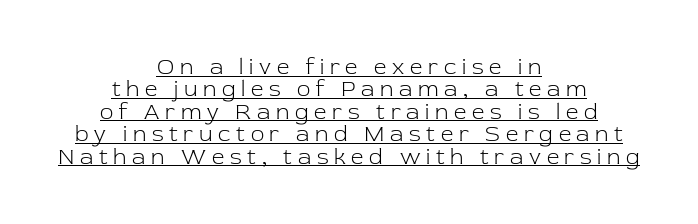
{"italic": "no", "bold": "no", "underline": "yes", "align": "center", "line_spacing": "tight", "line_spacing_ratio": 1.02, "letter_spacing": "wide", "letter_spacing_em": 0.26, "glyph_px": 22}
